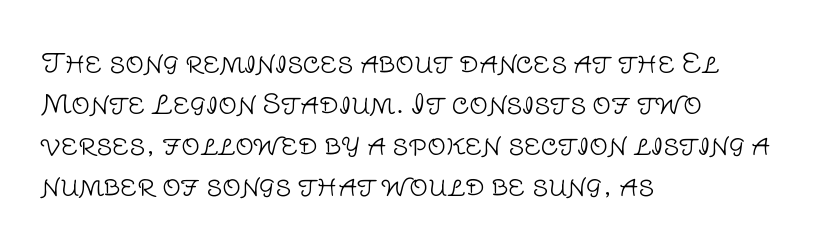
{"bold": "no", "underline": "no", "align": "left", "line_spacing": "normal", "line_spacing_ratio": 1.58, "letter_spacing": "normal", "letter_spacing_em": 0.0, "glyph_px": 26}
